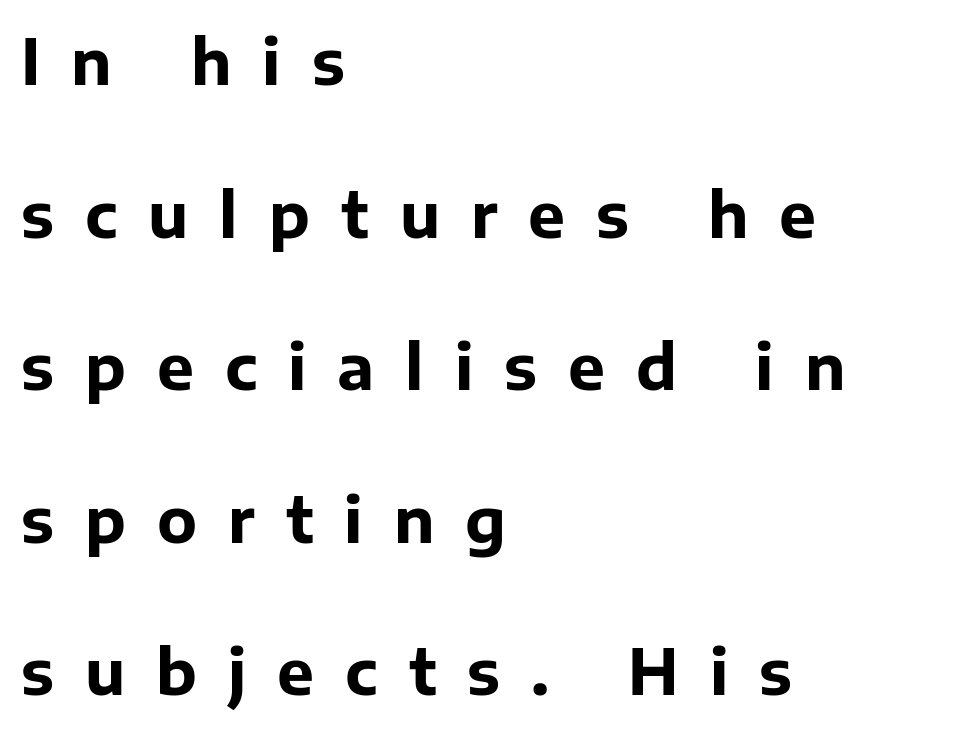
Regarding serifs, this sample does without them. The words here are not underlined. Does the leading feel generous? Absolutely, it's lavish. Its strokes are broad and dark, the hallmark of bold type. These lines are rendered in a variable-pitch font.
